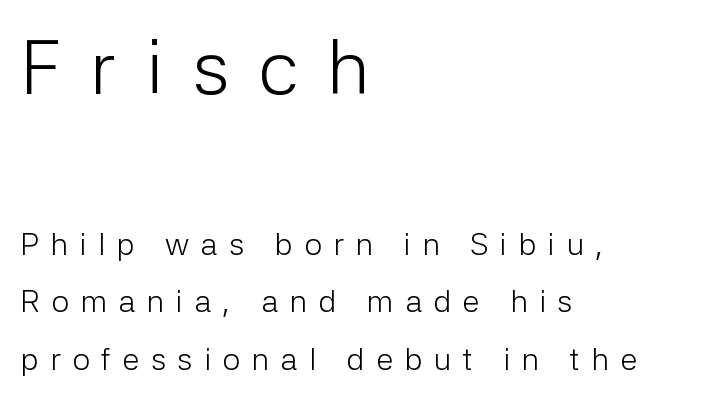
Q: Is the text bold? A: No.
Q: Is the text italic (slanted)? A: No, it is upright.
Q: Is the typeface a serif or a sans-serif typeface? A: Sans-serif.
Q: Is the text underlined? A: No.
Q: How is the paragraph aligned? A: Left-aligned.
Q: Is the spacing between letters normal or unusually wide? A: Unusually wide.
Q: Which block of text is set in a larger size, the first (top) or the second (bottom)? A: The first (top) one.
Q: Width (condensed, normal, or wide)? A: Normal.
Q: Stroke contrast? A: Low.
Q: x-height? A: Medium.
Q: Monospaced? A: No.
